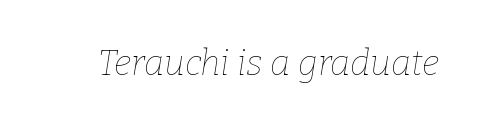
The image shows 35 px thin type, italic (leaning right); set normal letter spacing, not underlined; low stroke contrast and a medium x-height.
